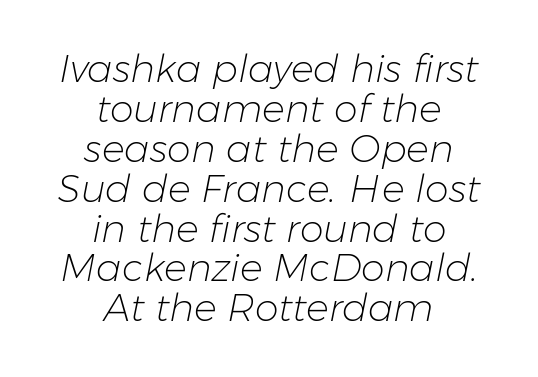
The image shows 38 px light type, italic (leaning right); set centered, tight line spacing (1.05x), normal letter spacing, not underlined; low stroke contrast and a medium x-height.
